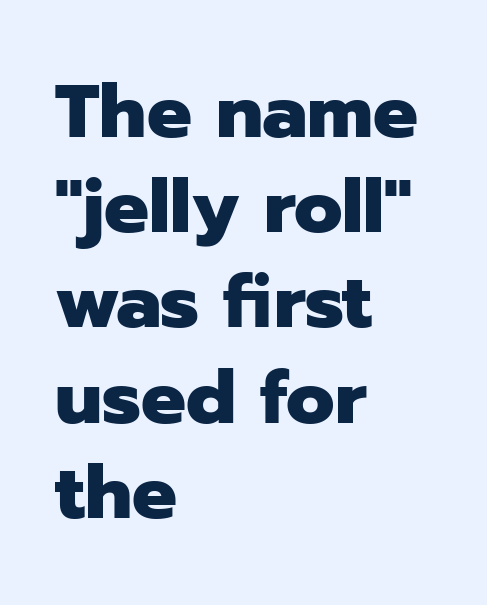
The image shows 75 px heavy sans-serif type, upright; set left-aligned, normal line spacing (1.27x), normal letter spacing, not underlined; low stroke contrast and a medium x-height.
